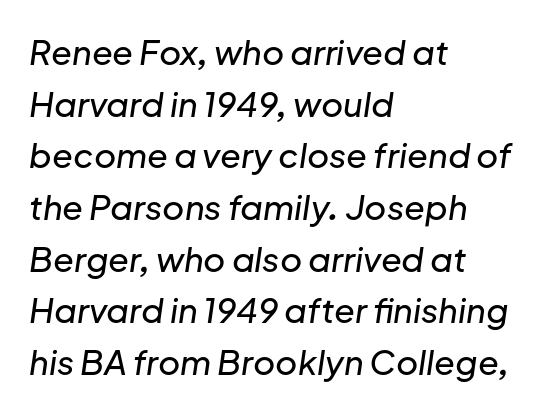
This block has exactly the height ordinary leading produces. The zone under the glyphs is completely vacant. The face used here has a pronounced slope to its letters. Left-aligned paragraph, ragged on the right. Character widths vary here, with narrow letters taking less room than wide ones. The letters sit at their default tracking, neither squeezed nor spread.
